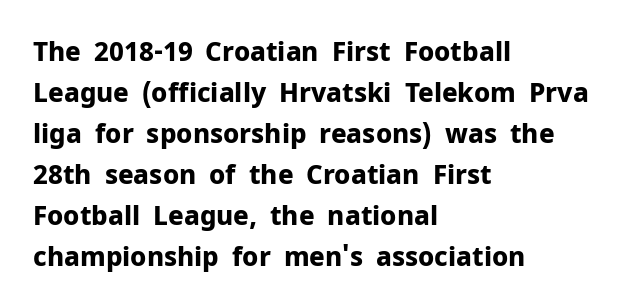
Standard letterfit; no display-style spreading of the glyphs. Compared with typical paragraphs, the rows here are spaced about the same. A bare baseline throughout the passage. Every stem runs plumb, perpendicular to the baseline. The typesetter chose a ragged-right arrangement here. The font is running at its bold setting.
